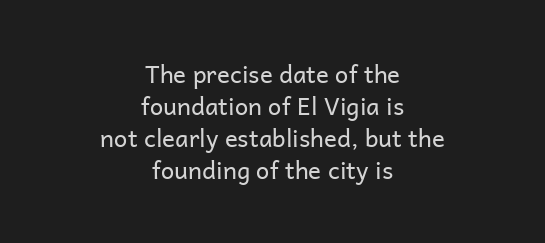
Q: Is the text bold? A: No.
Q: Is the text italic (slanted)? A: No, it is upright.
Q: Is the text underlined? A: No.
Q: How is the paragraph aligned? A: Centered.
Q: Is the spacing between letters normal or unusually wide? A: Normal.
Q: Is the spacing between lines tight, normal or loose? A: Normal.
